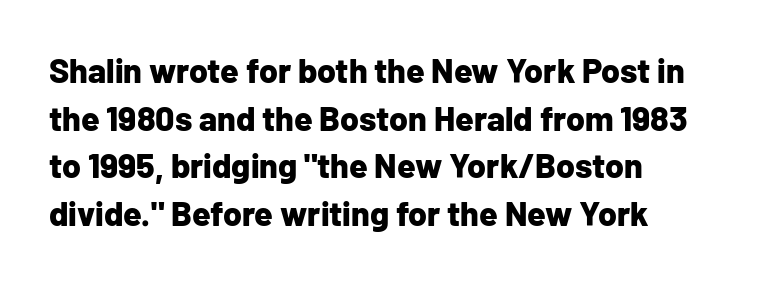
Spacing verdict: proportional, widths tailored to each character. Spacing between characters is what you'd get straight out of the box. Plenty of ink on the page — the face is bold. The typeface chosen for these lines omits serifs. The rows are spaced the way most documents space them. The rag falls on the right side of this text block.
